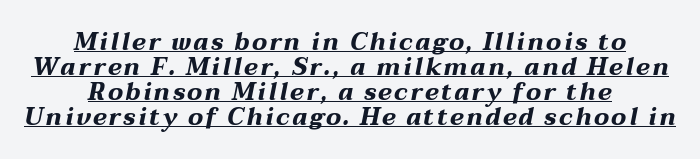
The lines in this sample share a center point and differ in where they start and stop. The text carries the slant typical of an italic or oblique font. This is underlined copy, the kind a proofreader might mark for attention. In terms of weight, the rendering is a true, heavy bold. Vertically, the passage feels compressed, each row crowding the next.
